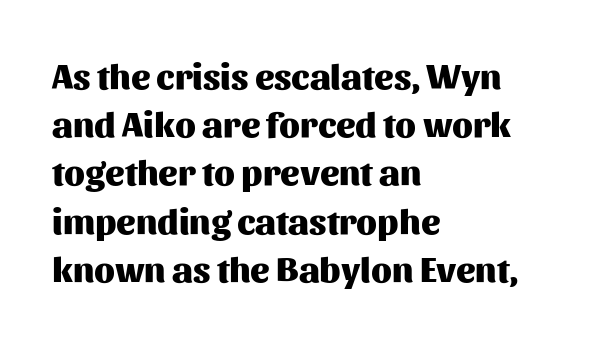
In terms of letterform style, serifs are entirely absent. The passage shown has conventional tracking throughout. Successive baselines arrive at the customary interval. Ascenders rise straight up at ninety degrees. The rendering uses a bold face; every stroke is thick and dark. Line starts are locked; line ends wander.
